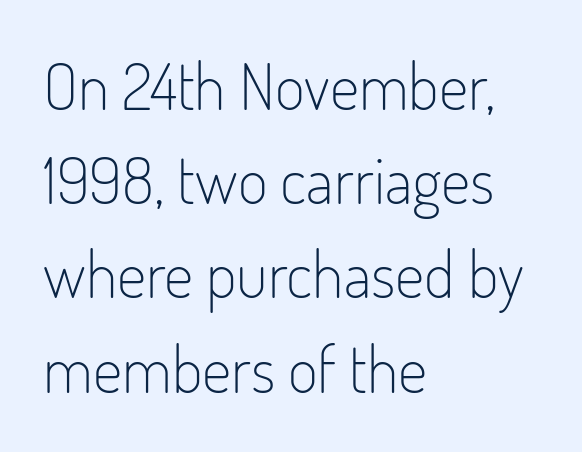
The ragged edge is on the right, which tells us the setting is flush left. Here the designer chose a conventional face with non-uniform glyph widths. The gap between lines stays unmarked. Each letter's strokes conclude bluntly, with no projecting serifs. The leading is moderate, giving the passage an even texture.
